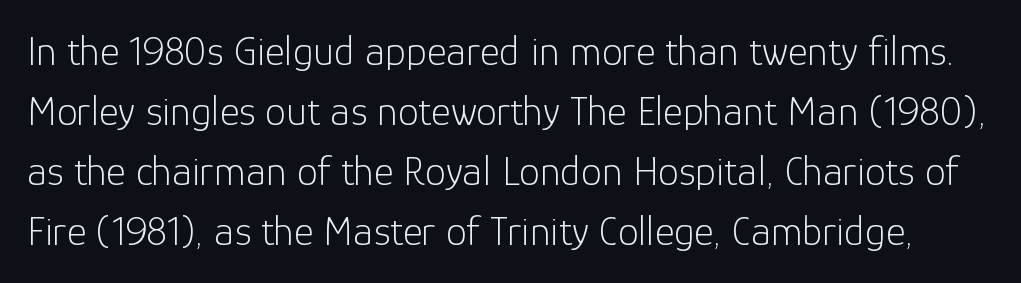
Q: Is the text bold? A: No.
Q: Is the text italic (slanted)? A: No, it is upright.
Q: Is the typeface a serif or a sans-serif typeface? A: Sans-serif.
Q: Is the text underlined? A: No.
Q: Is the spacing between letters normal or unusually wide? A: Normal.
Q: Is the spacing between lines tight, normal or loose? A: Normal.
Q: Width (condensed, normal, or wide)? A: Normal.
Q: Stroke contrast? A: Low.
Q: x-height? A: Medium.
Q: Monospaced? A: No.
